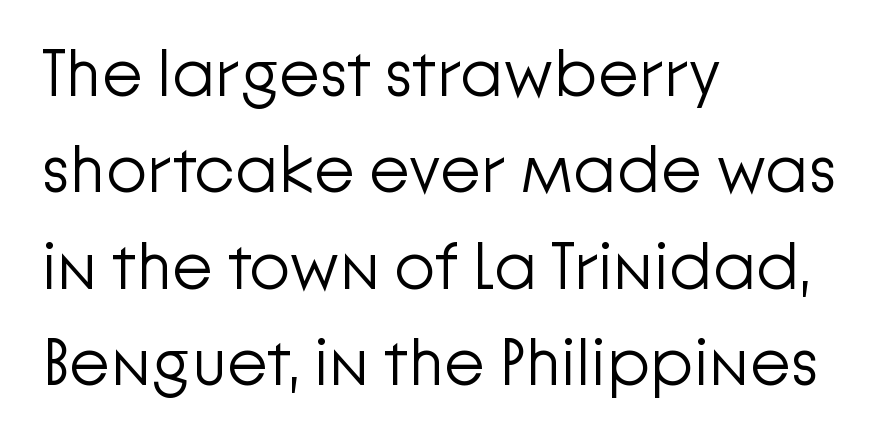
The image shows 67 px light sans-serif type, upright; set left-aligned, normal line spacing (1.44x), normal letter spacing, not underlined; low stroke contrast and a medium x-height.
